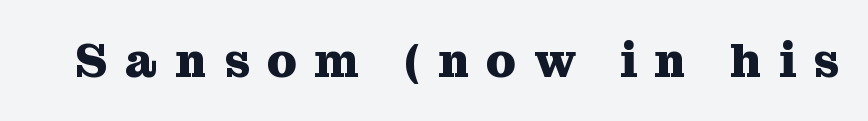
The image shows 48 px heavy serif type, upright; set unusually wide letter spacing (+0.36 em), not underlined; medium stroke contrast and a medium x-height.
